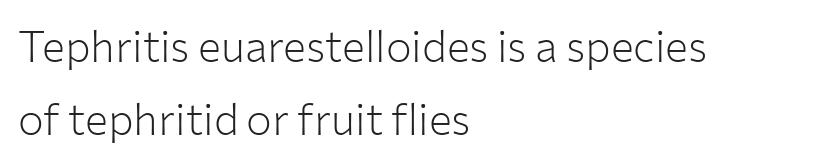
Is the letter spacing exaggerated? No — it looks like the ordinary default. Underline: absent. Unlike a traditional serif, this face leaves its strokes unadorned. Students, observe: this is what conventionally led text looks like.
